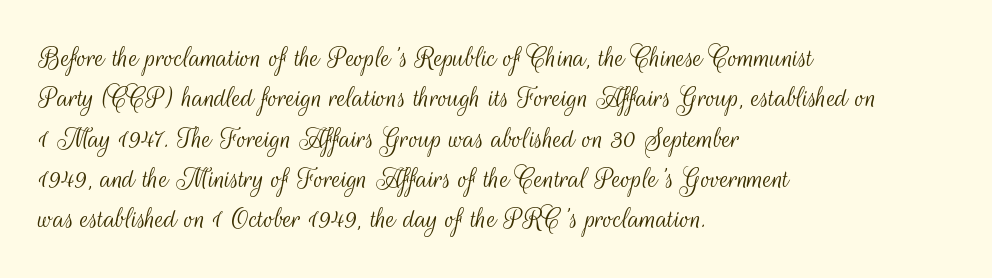
{"serif": "no", "bold": "no", "weight": "light", "width": "condensed", "stroke_contrast": "medium", "x_height": "small", "monospaced": "no", "underline": "no", "align": "left", "line_spacing": "normal", "line_spacing_ratio": 1.26, "letter_spacing": "normal", "letter_spacing_em": 0.0, "glyph_px": 32}
